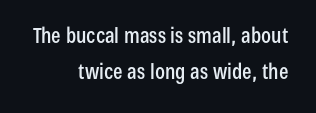
Q: Is the text italic (slanted)? A: No, it is upright.
Q: Is the text underlined? A: No.
Q: How is the paragraph aligned? A: Right-aligned.
Q: Is the spacing between letters normal or unusually wide? A: Normal.
Q: Is the spacing between lines tight, normal or loose? A: Normal.
